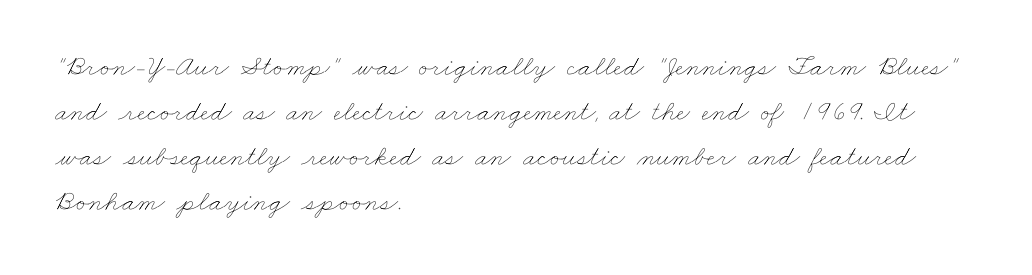
Q: Is the text bold? A: No.
Q: Is the text underlined? A: No.
Q: How is the paragraph aligned? A: Left-aligned.
Q: Is the spacing between letters normal or unusually wide? A: Normal.
Q: Is the spacing between lines tight, normal or loose? A: Normal.
Q: Width (condensed, normal, or wide)? A: Wide.
Q: Stroke contrast? A: Low.
Q: x-height? A: Small.
Q: Monospaced? A: No.
